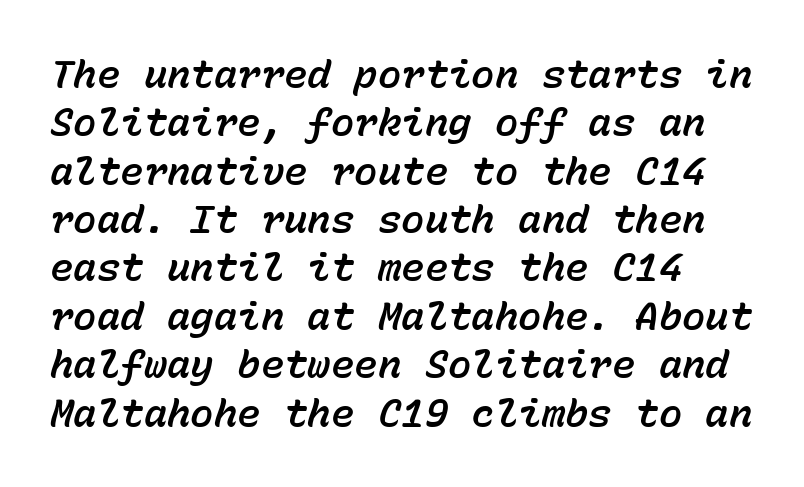
The image shows 39 px text type, italic (leaning right), monospaced; set left-aligned, line spacing 1.24x, normal letter spacing, not underlined; low stroke contrast and a medium x-height.
